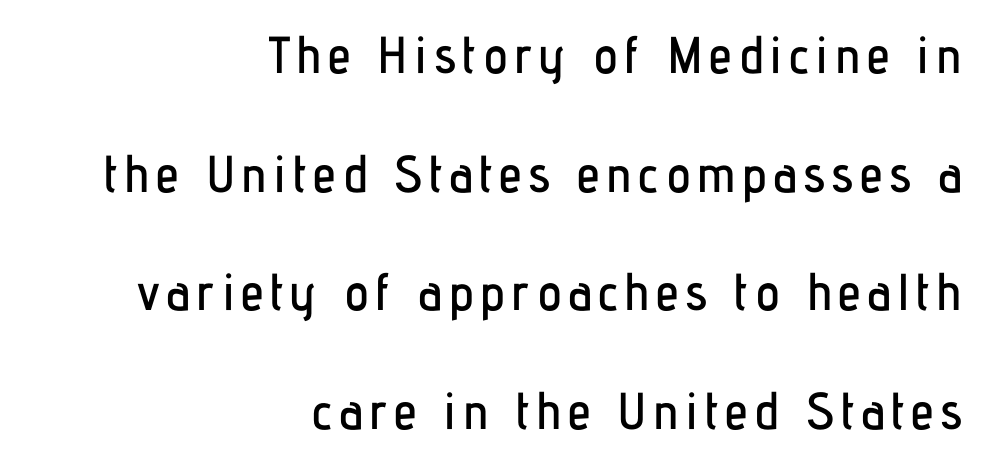
Q: Is the text italic (slanted)? A: No, it is upright.
Q: Is the typeface a serif or a sans-serif typeface? A: Sans-serif.
Q: Is the text underlined? A: No.
Q: How is the paragraph aligned? A: Right-aligned.
Q: Is the spacing between lines tight, normal or loose? A: Loose.
Q: Width (condensed, normal, or wide)? A: Condensed.
Q: Stroke contrast? A: Low.
Q: x-height? A: Medium.
Q: Monospaced? A: No.
